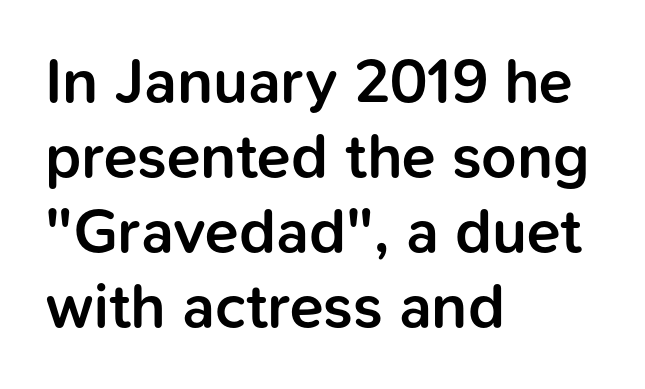
Q: Is the text bold? A: Semi-bold.
Q: Is the text italic (slanted)? A: No, it is upright.
Q: Is the typeface a serif or a sans-serif typeface? A: Sans-serif.
Q: Is the text underlined? A: No.
Q: How is the paragraph aligned? A: Left-aligned.
Q: Is the spacing between letters normal or unusually wide? A: Normal.
Q: Width (condensed, normal, or wide)? A: Normal.
Q: Stroke contrast? A: Low.
Q: x-height? A: Medium.
Q: Monospaced? A: No.
